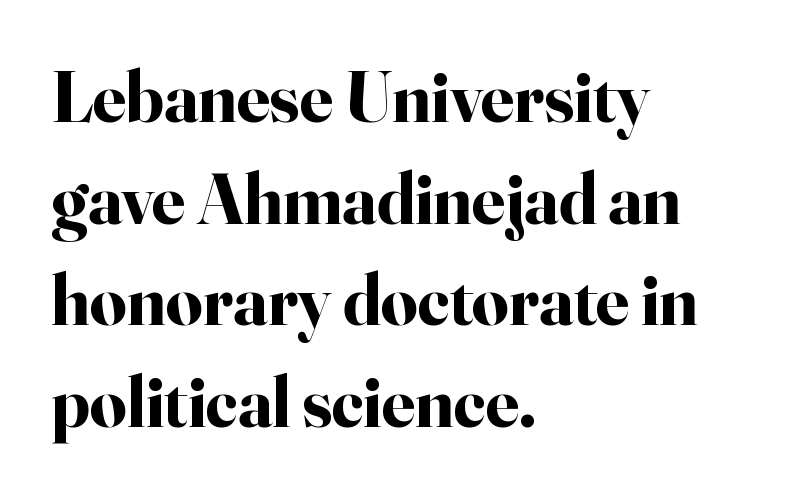
The type sits square on the baseline with zero lean. This rendering features lettering with no underline. These lines are rendered in a variable-pitch font. Examine the stroke ends and you'll spot serifs.
